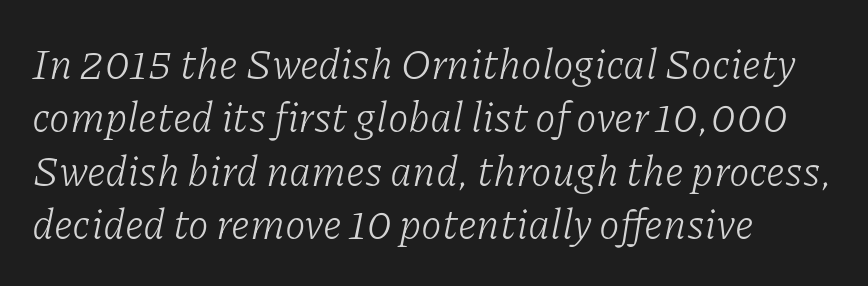
The image shows 42 px light serif type, italic (leaning right); set left-aligned, normal line spacing (1.27x), normal letter spacing, not underlined; low stroke contrast and a medium x-height.
